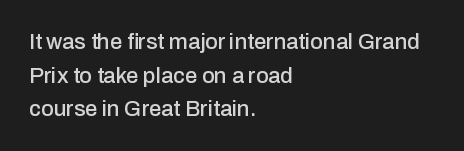
Q: Is the text italic (slanted)? A: No, it is upright.
Q: Is the text underlined? A: No.
Q: How is the paragraph aligned? A: Left-aligned.
Q: Is the spacing between letters normal or unusually wide? A: Normal.
Q: Is the spacing between lines tight, normal or loose? A: Normal.
